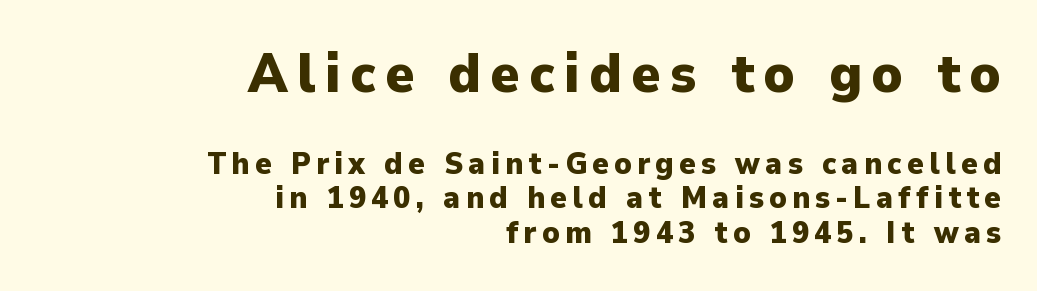
{"serif": "no", "italic": "no", "bold": "yes", "weight": "heavy", "width": "normal", "stroke_contrast": "low", "x_height": "medium", "monospaced": "no", "underline": "no", "align": "right", "line_spacing": "tight", "line_spacing_ratio": 1.12, "larger_block": "first", "size_ratio": 1.77, "glyph_px": 55}
